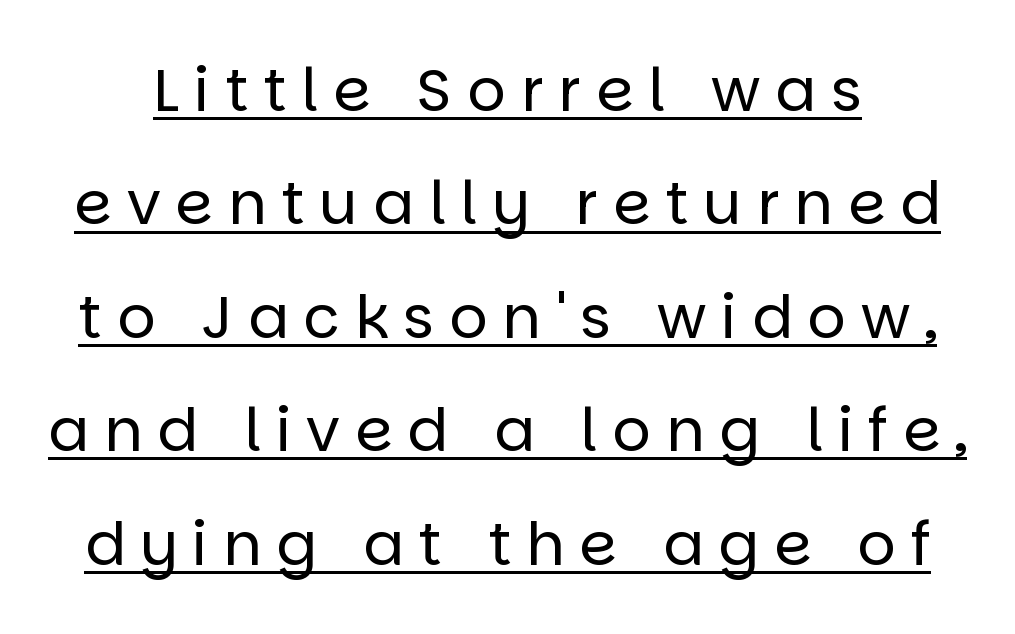
The image shows 60 px regular-weight sans-serif type, upright; set line spacing 1.89x, unusually wide letter spacing (+0.25 em), underlined; low stroke contrast and a large x-height.
